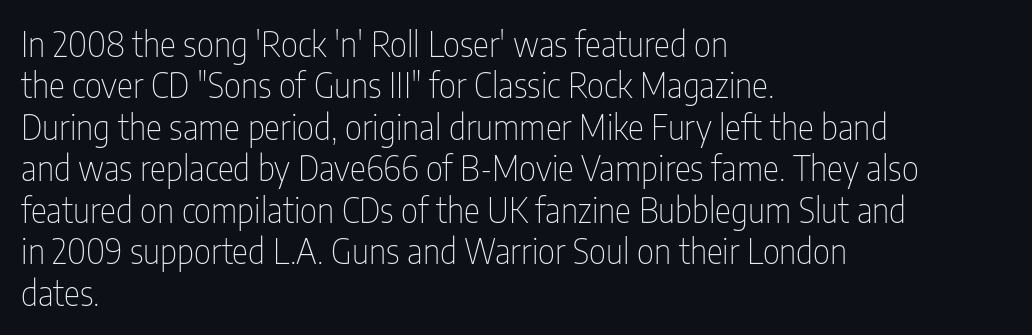
Q: Is the text bold? A: No.
Q: Is the text italic (slanted)? A: No, it is upright.
Q: Is the typeface a serif or a sans-serif typeface? A: Sans-serif.
Q: Is the text underlined? A: No.
Q: How is the paragraph aligned? A: Left-aligned.
Q: Is the spacing between letters normal or unusually wide? A: Normal.
Q: Width (condensed, normal, or wide)? A: Condensed.
Q: Stroke contrast? A: Low.
Q: x-height? A: Medium.
Q: Monospaced? A: No.
